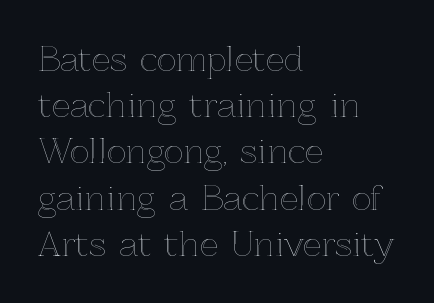
The image shows 33 px text type, upright; set left-aligned, normal line spacing (1.4x), normal letter spacing, not underlined; a medium x-height.
